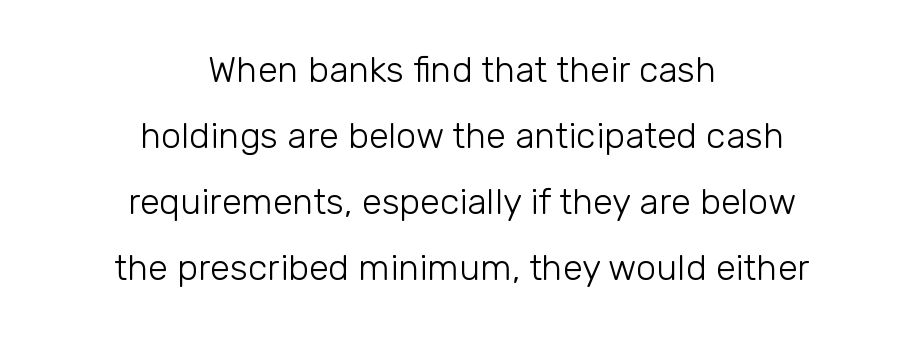
Q: Is the text bold? A: No.
Q: Is the text italic (slanted)? A: No, it is upright.
Q: Is the typeface a serif or a sans-serif typeface? A: Sans-serif.
Q: Is the text underlined? A: No.
Q: How is the paragraph aligned? A: Centered.
Q: Is the spacing between letters normal or unusually wide? A: Normal.
Q: Width (condensed, normal, or wide)? A: Normal.
Q: Stroke contrast? A: Low.
Q: x-height? A: Medium.
Q: Monospaced? A: No.
